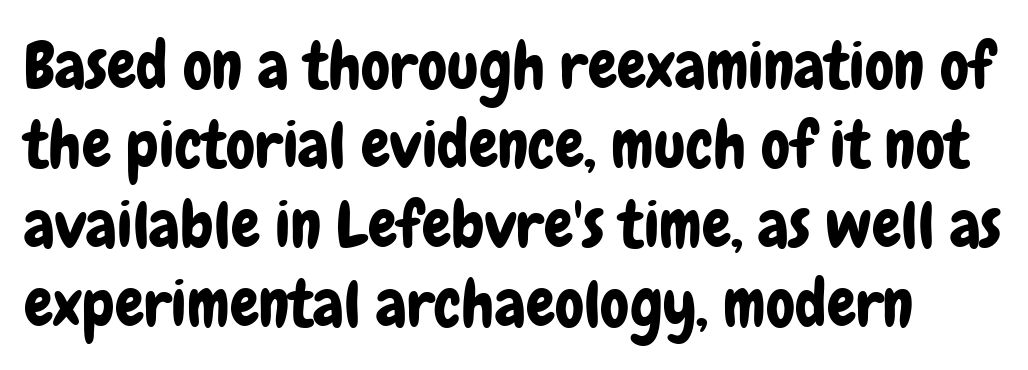
Observe the ordinary spacing: letters are neighbours, not strangers. Is this a fixed-width face? No — the glyphs have proportional, varying widths. In terms of posture, this sample is upright. Quick note: underline off.
